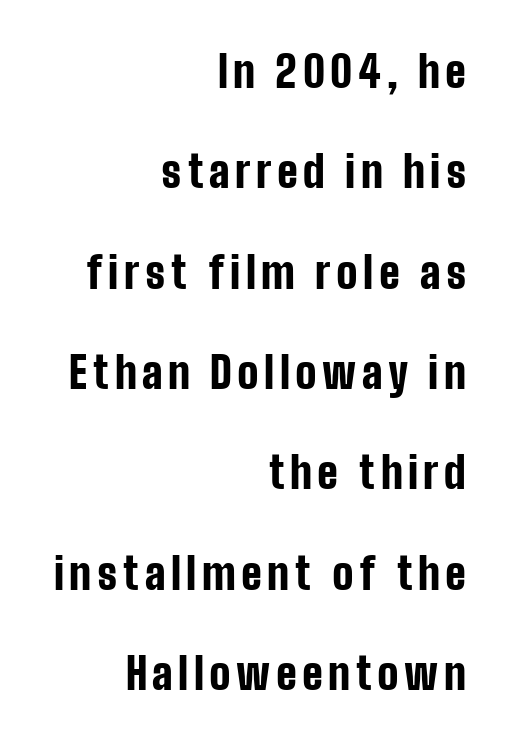
Q: Is the text bold? A: Yes.
Q: Is the text italic (slanted)? A: No, it is upright.
Q: Is the typeface a serif or a sans-serif typeface? A: Sans-serif.
Q: Is the text underlined? A: No.
Q: How is the paragraph aligned? A: Right-aligned.
Q: Is the spacing between lines tight, normal or loose? A: Loose.
Q: Width (condensed, normal, or wide)? A: Condensed.
Q: Stroke contrast? A: Low.
Q: x-height? A: Medium.
Q: Monospaced? A: No.
